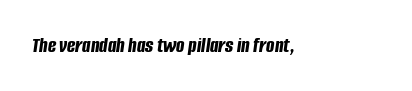
The passage shown is emphatically bold. Descenders are the only things crossing below the line. Between one letter and the next there's only the usual sliver of space. When letters slant like this, we call the style italic.
